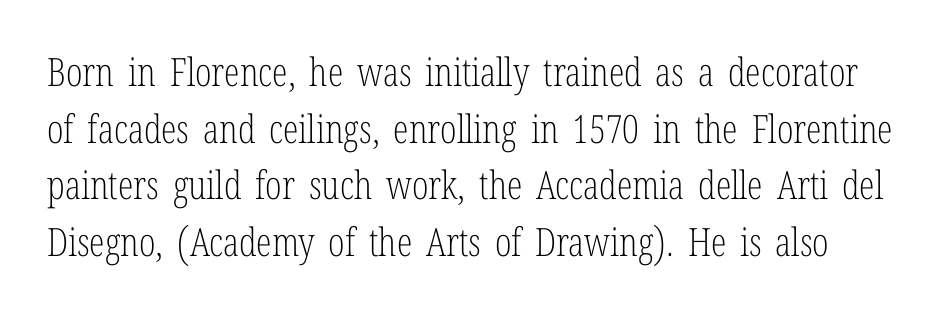
{"serif": "yes", "italic": "no", "bold": "no", "weight": "light", "width": "condensed", "stroke_contrast": "low", "x_height": "medium", "monospaced": "no", "underline": "no", "line_spacing": "normal", "line_spacing_ratio": 1.45, "letter_spacing": "normal", "letter_spacing_em": 0.0, "glyph_px": 39}
